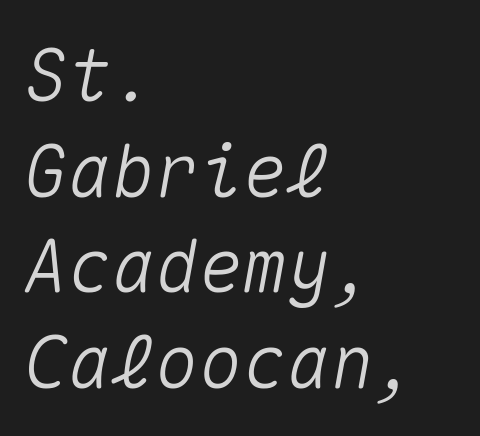
Q: Is the text italic (slanted)? A: Yes, it leans right by about 10 degrees.
Q: Is the text underlined? A: No.
Q: How is the paragraph aligned? A: Left-aligned.
Q: Is the spacing between letters normal or unusually wide? A: Normal.
Q: Is the spacing between lines tight, normal or loose? A: Normal.
Q: Width (condensed, normal, or wide)? A: Normal.
Q: Stroke contrast? A: Medium.
Q: x-height? A: Medium.
Q: Monospaced? A: Yes.
